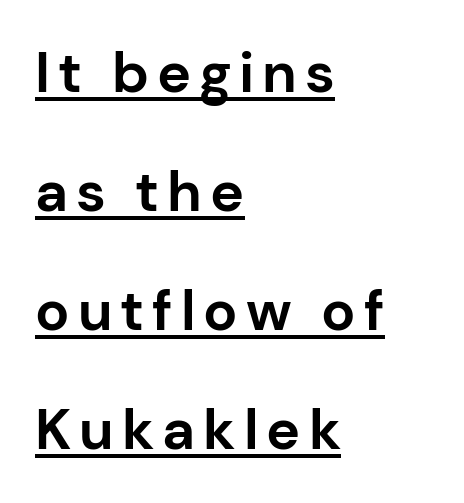
Q: Is the text bold? A: Yes.
Q: Is the text italic (slanted)? A: No, it is upright.
Q: Is the typeface a serif or a sans-serif typeface? A: Sans-serif.
Q: Is the text underlined? A: Yes.
Q: How is the paragraph aligned? A: Left-aligned.
Q: Is the spacing between lines tight, normal or loose? A: Loose.
Q: Width (condensed, normal, or wide)? A: Normal.
Q: Stroke contrast? A: Low.
Q: x-height? A: Medium.
Q: Monospaced? A: No.
